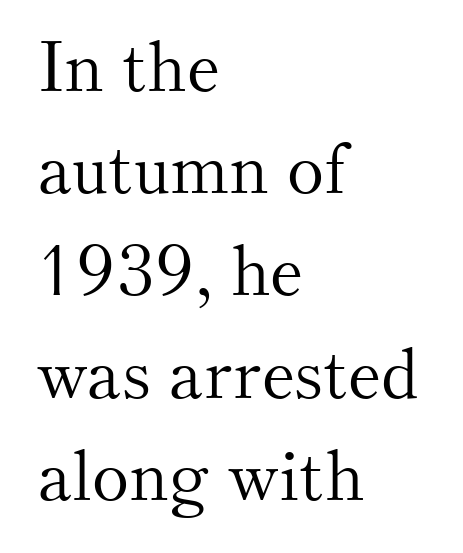
Q: Is the text bold? A: No.
Q: Is the text italic (slanted)? A: No, it is upright.
Q: Is the typeface a serif or a sans-serif typeface? A: Serif.
Q: Is the text underlined? A: No.
Q: How is the paragraph aligned? A: Left-aligned.
Q: Is the spacing between letters normal or unusually wide? A: Normal.
Q: Is the spacing between lines tight, normal or loose? A: Normal.
Q: Width (condensed, normal, or wide)? A: Normal.
Q: Stroke contrast? A: Medium.
Q: x-height? A: Small.
Q: Monospaced? A: No.
